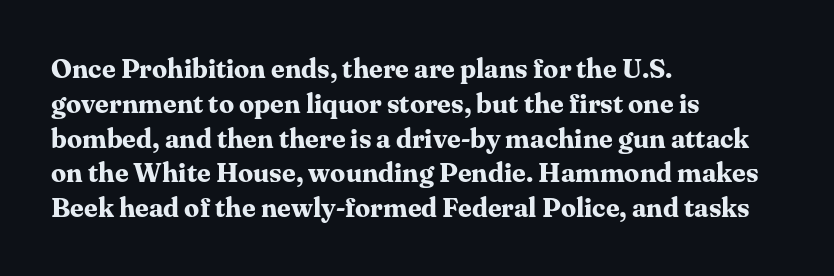
The words here are not underlined. Style check: upright. Typesetter's note: full bold, strokes at maximum text heaviness. Left-aligned paragraph, ragged on the right. One glance says typical: line gaps are just what's usual. Look at the tracking — it's just the regular setting, nothing added.
